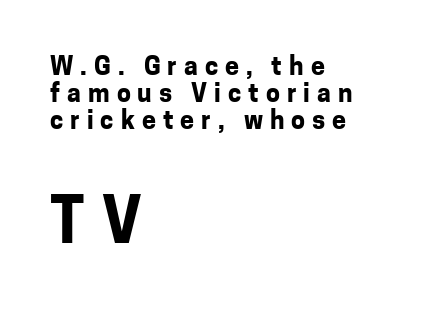
Q: Is the text bold? A: Yes.
Q: Is the text italic (slanted)? A: No, it is upright.
Q: Is the typeface a serif or a sans-serif typeface? A: Sans-serif.
Q: Is the text underlined? A: No.
Q: How is the paragraph aligned? A: Left-aligned.
Q: Is the spacing between letters normal or unusually wide? A: Unusually wide.
Q: Is the spacing between lines tight, normal or loose? A: Tight.
Q: Which block of text is set in a larger size, the first (top) or the second (bottom)? A: The second (bottom) one.
Q: Width (condensed, normal, or wide)? A: Normal.
Q: Stroke contrast? A: Low.
Q: x-height? A: Medium.
Q: Monospaced? A: No.
